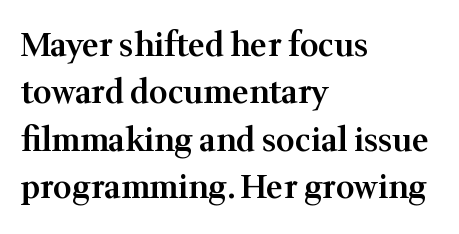
The image shows 32 px semibold serif type, upright; set left-aligned, normal line spacing (1.48x), normal letter spacing, not underlined; medium stroke contrast and a medium x-height.
